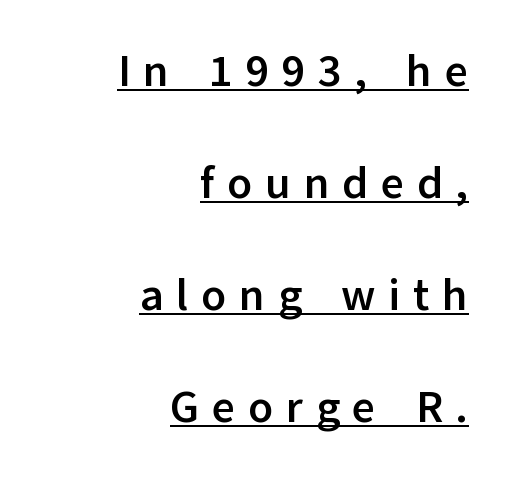
The image shows 45 px semibold sans-serif type, upright; set right-aligned, loose line spacing (2.49x), unusually wide letter spacing (+0.28 em), underlined; low stroke contrast and a medium x-height.
